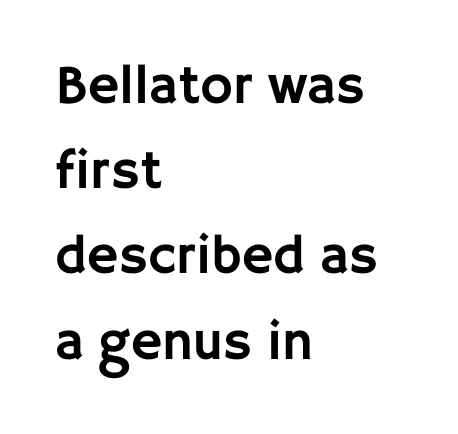
{"serif": "no", "italic": "no", "width": "normal", "stroke_contrast": "low", "x_height": "large", "monospaced": "no", "underline": "no", "align": "left", "line_spacing": "normal", "line_spacing_ratio": 1.55, "letter_spacing": "normal", "letter_spacing_em": 0.0, "glyph_px": 55}
